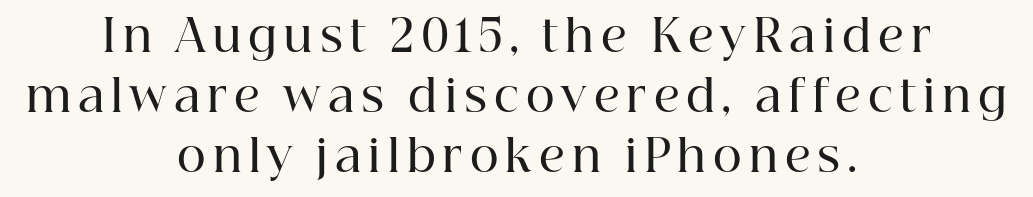
Each letter keeps its own natural width here, so spacing adapts to shape. The designer left line spacing at the default. Characters remain perfectly vertical along every line. Heft: intermediate — a semibold. Typeset on center — no edge is straight. The gap between lines stays unmarked.
